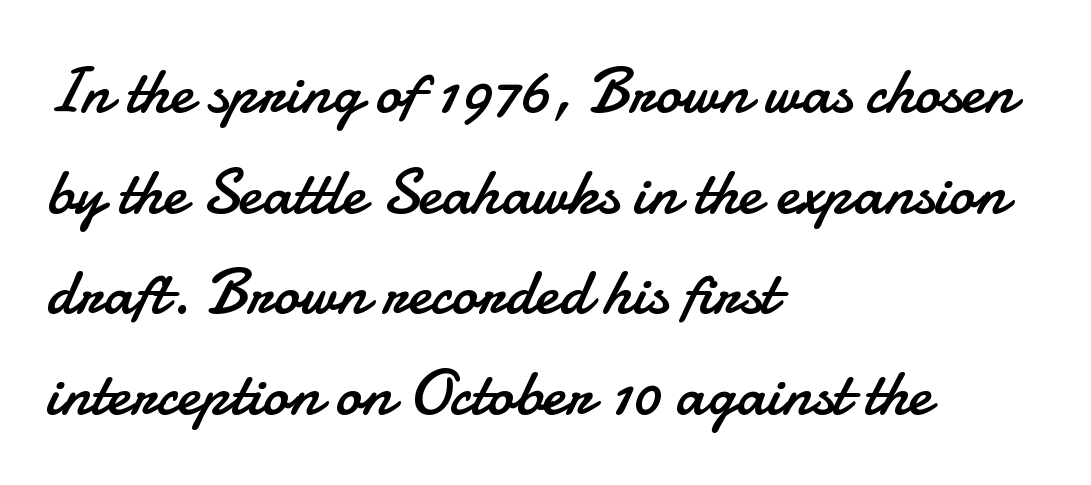
The image shows 65 px regular-weight sans-serif type; set left-aligned, normal line spacing (1.55x), normal letter spacing, not underlined; low stroke contrast and a small x-height.
